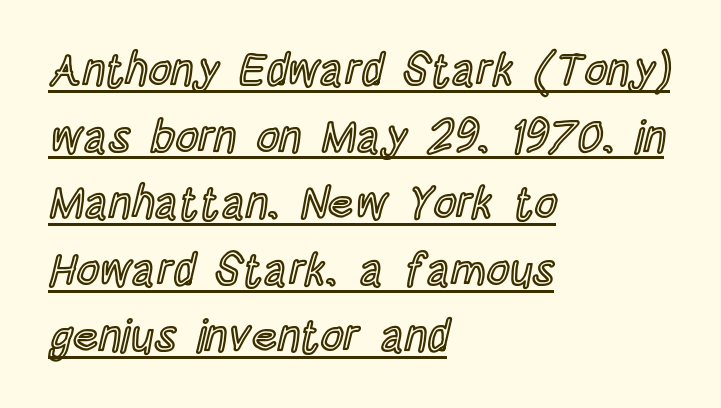
The image shows 45 px condensed type; set left-aligned, normal line spacing (1.48x), normal letter spacing, underlined; a large x-height.
